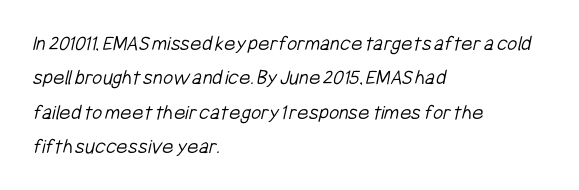
{"bold": "no", "underline": "no", "align": "left", "line_spacing": "normal", "line_spacing_ratio": 1.56, "letter_spacing": "normal", "letter_spacing_em": 0.0, "glyph_px": 22}
